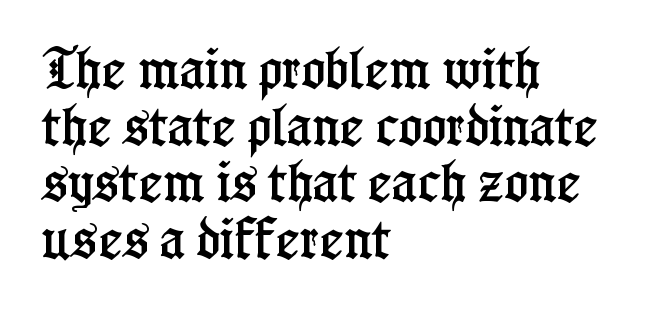
Q: Is the text italic (slanted)? A: No, it is upright.
Q: Is the typeface a serif or a sans-serif typeface? A: Serif.
Q: Is the text underlined? A: No.
Q: How is the paragraph aligned? A: Left-aligned.
Q: Is the spacing between letters normal or unusually wide? A: Normal.
Q: Is the spacing between lines tight, normal or loose? A: Normal.
Q: Width (condensed, normal, or wide)? A: Condensed.
Q: Stroke contrast? A: Low.
Q: x-height? A: Medium.
Q: Monospaced? A: No.
